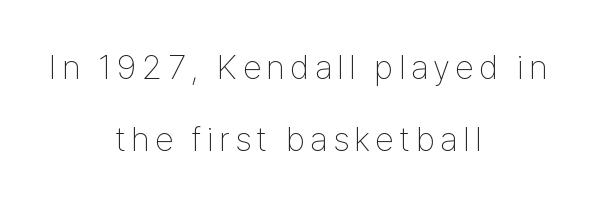
The strokes are not fattened; the text isn't bold. Each letter keeps its own natural width here, so spacing adapts to shape. Quick note: underline off. Reading down the column, the eye jumps a long way to each next line. Does the type have serifs? No, each stem ends abruptly.
